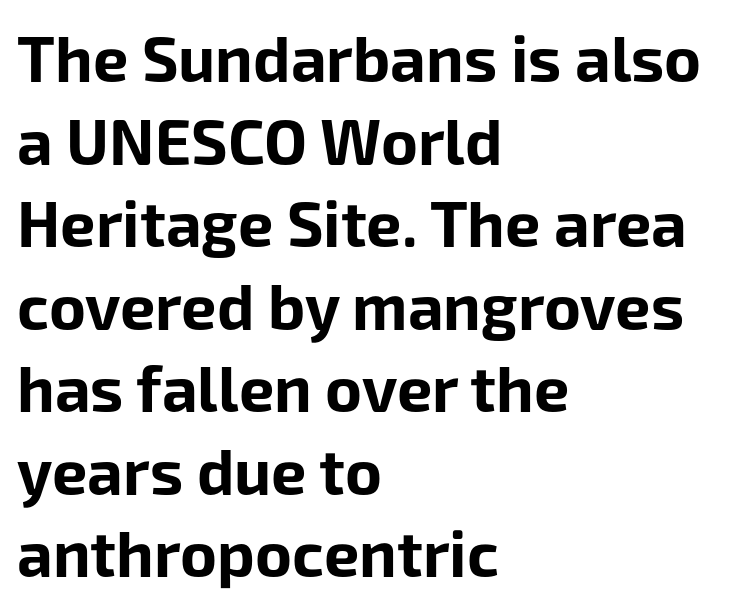
Rule under the text: the space is simply empty. You'd pick this weight for a headline — it's a proper bold. Spacing verdict: proportional, widths tailored to each character. The typography opts for an upright posture over an oblique one. This sample keeps an unexceptional amount of space between lines.
